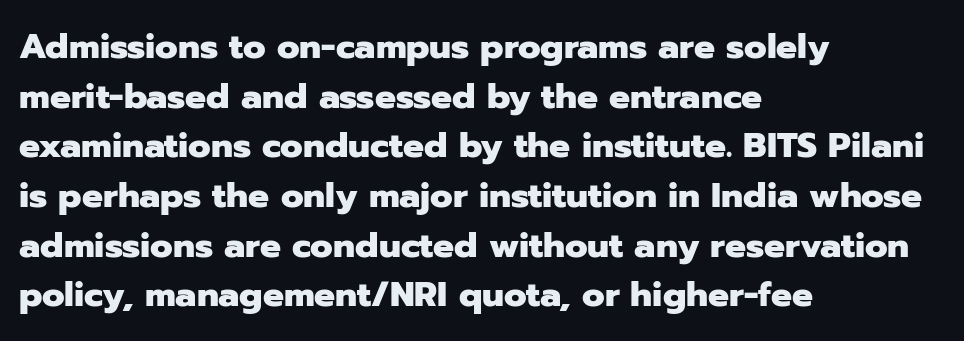
Q: Is the text bold? A: Yes.
Q: Is the text italic (slanted)? A: No, it is upright.
Q: Is the typeface a serif or a sans-serif typeface? A: Sans-serif.
Q: Is the text underlined? A: No.
Q: How is the paragraph aligned? A: Left-aligned.
Q: Is the spacing between letters normal or unusually wide? A: Normal.
Q: Is the spacing between lines tight, normal or loose? A: Normal.
Q: Width (condensed, normal, or wide)? A: Normal.
Q: Stroke contrast? A: Low.
Q: x-height? A: Medium.
Q: Monospaced? A: No.
